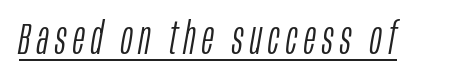
{"italic": "yes", "lean": "right", "slant_degrees": 10, "bold": "no", "weight": "light", "width": "condensed", "stroke_contrast": "low", "x_height": "large", "monospaced": "no", "underline": "yes", "glyph_px": 44}
